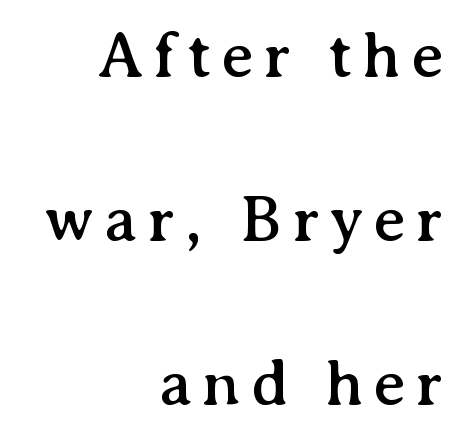
The image shows 67 px serif type, upright; set right-aligned, loose line spacing (2.45x), not underlined; medium stroke contrast and a medium x-height.
